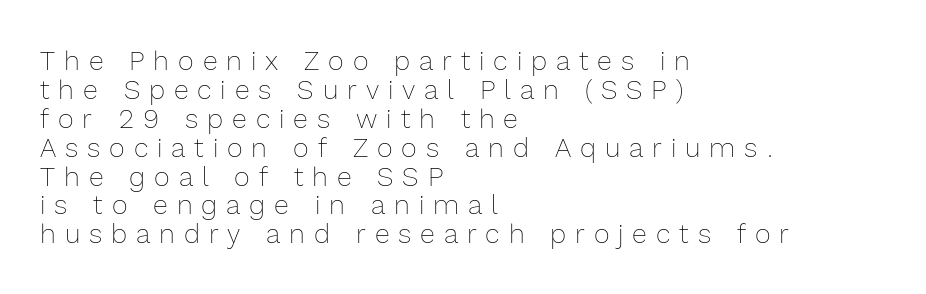
Q: Is the text bold? A: No.
Q: Is the text italic (slanted)? A: No, it is upright.
Q: Is the text underlined? A: No.
Q: How is the paragraph aligned? A: Left-aligned.
Q: Is the spacing between letters normal or unusually wide? A: Unusually wide.
Q: Is the spacing between lines tight, normal or loose? A: Tight.
